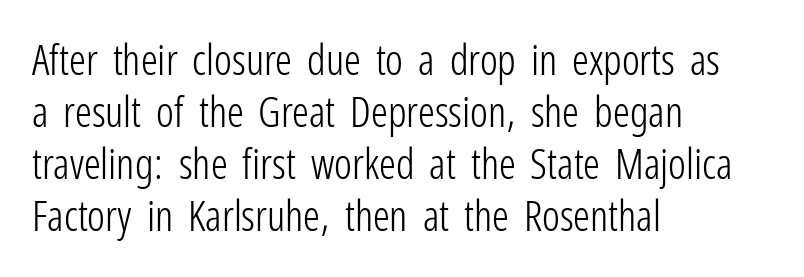
{"serif": "no", "italic": "no", "bold": "no", "weight": "light", "width": "condensed", "stroke_contrast": "low", "x_height": "medium", "monospaced": "no", "underline": "no", "align": "left", "line_spacing_ratio": 1.24, "letter_spacing": "normal", "letter_spacing_em": 0.0, "glyph_px": 42}
